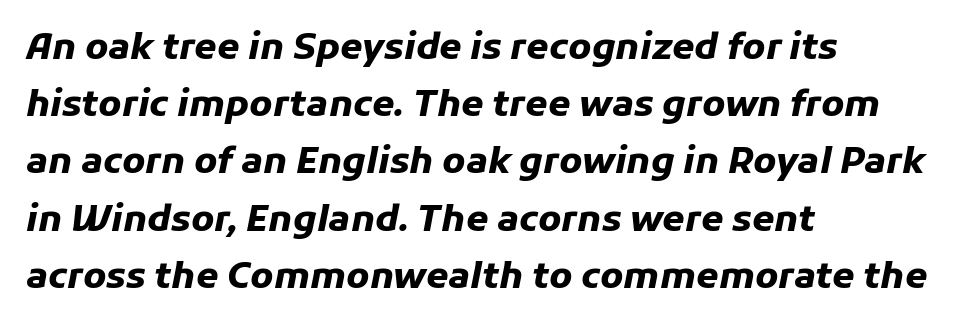
The image shows 36 px heavy type, italic (leaning right); set left-aligned, normal line spacing (1.59x), normal letter spacing, not underlined; low stroke contrast and a medium x-height.
